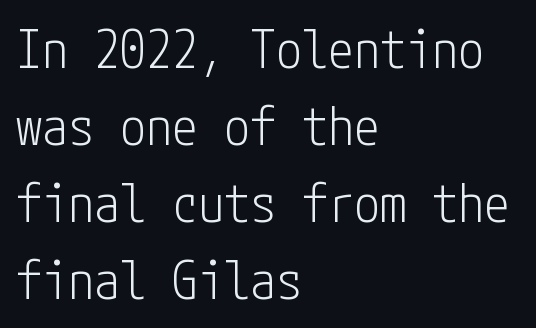
Stroke mass is kept to a normal reading level or below. When letters stand straight like this, we call the style roman or upright. This sample is left-justified, so line endings fall wherever the words run out. The glyphs are unaccompanied by any horizontal stroke below them.
